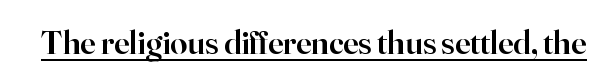
The image shows 34 px semibold serif type, upright; set normal letter spacing, underlined; high stroke contrast and a small x-height.
